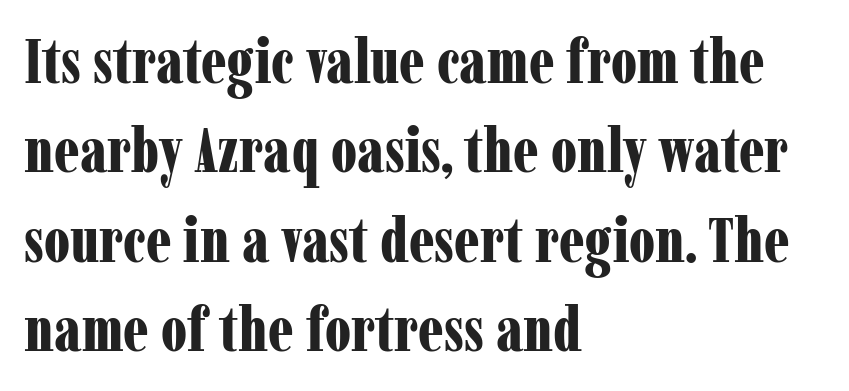
The image shows 62 px bold, condensed serif type, upright; set left-aligned, normal line spacing (1.44x), normal letter spacing, not underlined; low stroke contrast and a medium x-height.
